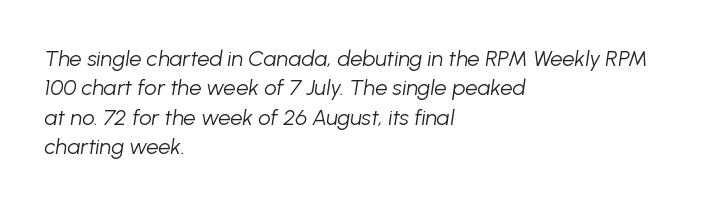
Compared with typical paragraphs, the rows here are spaced about the same. The space directly below the letters is spotless. On a weight scale, this lands at 450 or below. This sample uses plain, unmodified letter spacing. Every row of glyphs begins at an identical x-position on the left.
